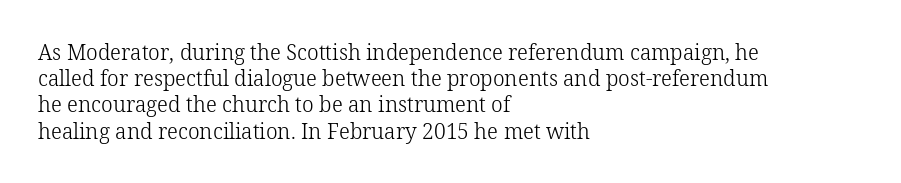
The image shows 21 px text type, upright; set left-aligned, normal line spacing (1.25x), normal letter spacing, not underlined.
